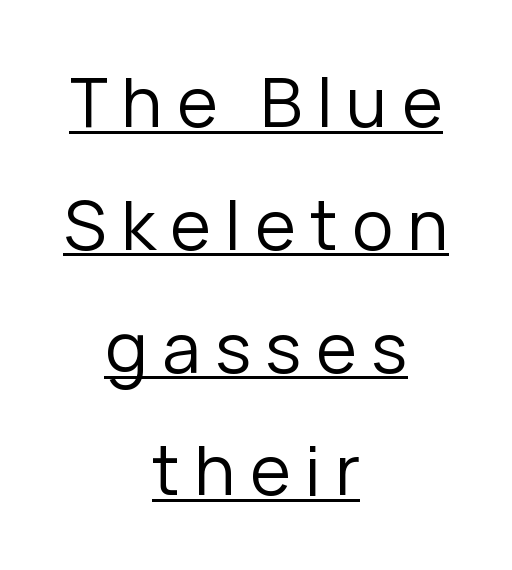
The image shows 69 px regular-weight sans-serif type, upright; set centered, line spacing 1.78x, unusually wide letter spacing (+0.21 em), underlined; low stroke contrast and a medium x-height.
